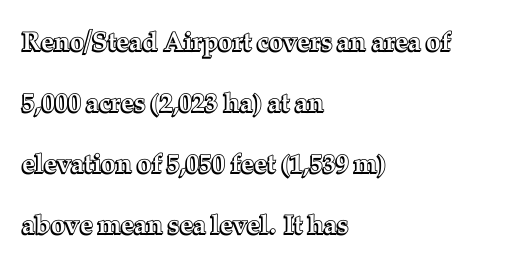
The image shows 26 px text type, upright; set left-aligned, loose line spacing (2.35x), normal letter spacing, not underlined.
